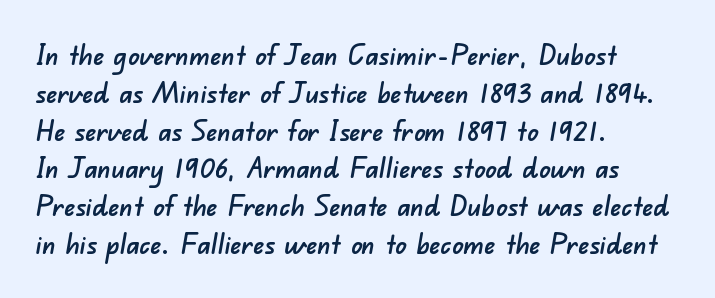
{"serif": "no", "width": "normal", "stroke_contrast": "low", "x_height": "small", "monospaced": "no", "underline": "no", "align": "left", "line_spacing": "normal", "line_spacing_ratio": 1.35, "letter_spacing": "normal", "letter_spacing_em": 0.0, "glyph_px": 28}
